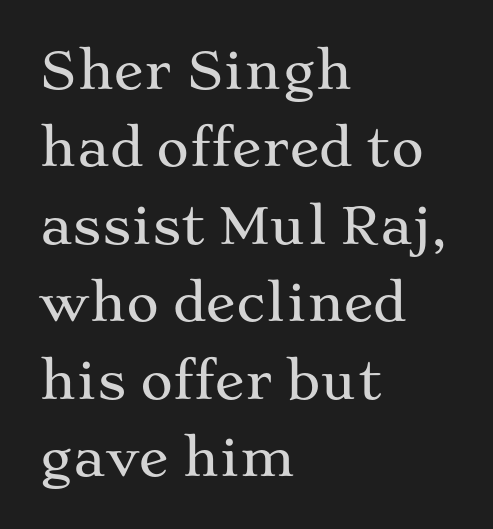
This is the regular roman posture of the typeface. Students, observe: this is what conventionally led text looks like. Varying glyph widths throughout — classic text-font behaviour. The rendering anchors every line to the left-hand side.
